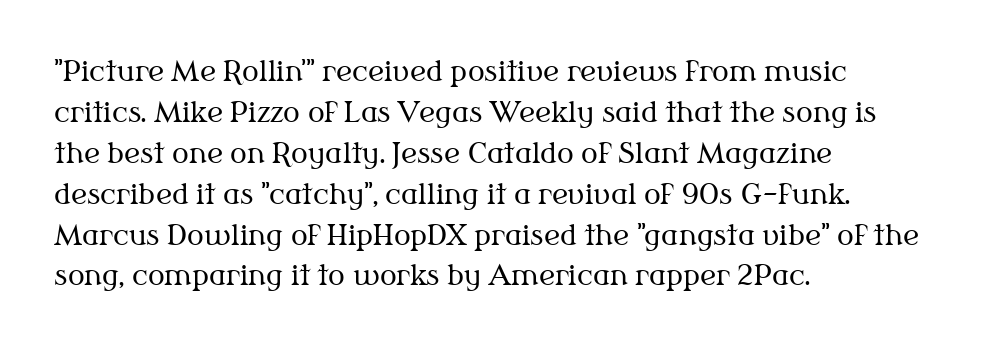
Q: Is the text bold? A: No.
Q: Is the text italic (slanted)? A: No, it is upright.
Q: Is the typeface a serif or a sans-serif typeface? A: Serif.
Q: Is the text underlined? A: No.
Q: How is the paragraph aligned? A: Left-aligned.
Q: Is the spacing between letters normal or unusually wide? A: Normal.
Q: Is the spacing between lines tight, normal or loose? A: Normal.
Q: Width (condensed, normal, or wide)? A: Normal.
Q: Stroke contrast? A: Medium.
Q: x-height? A: Medium.
Q: Monospaced? A: No.
